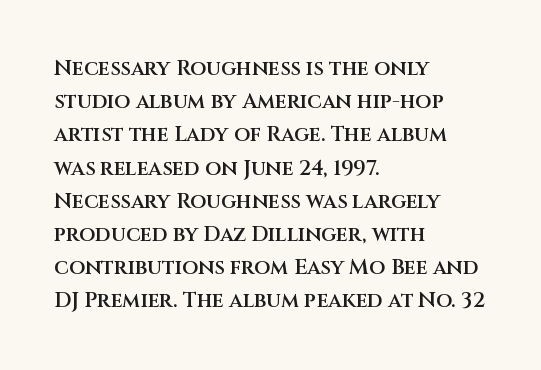
{"italic": "no", "bold": "semi", "underline": "no", "align": "left", "line_spacing": "normal", "line_spacing_ratio": 1.58, "letter_spacing": "normal", "letter_spacing_em": 0.0, "glyph_px": 21}
